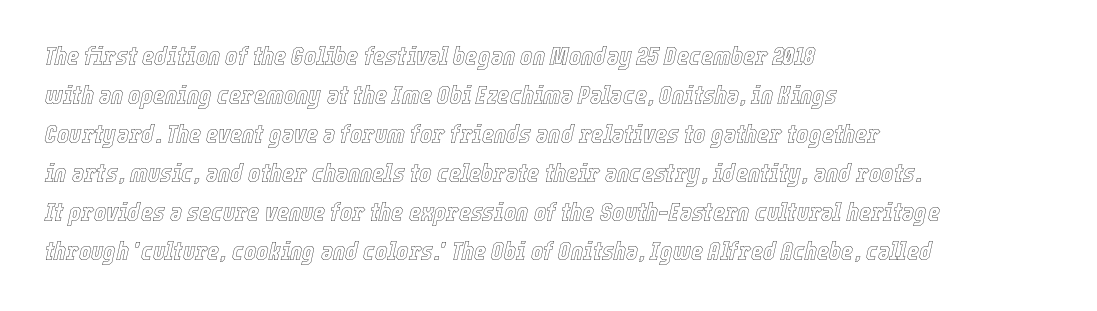
Q: Is the text italic (slanted)? A: Yes, it leans right by about 12 degrees.
Q: Is the text underlined? A: No.
Q: How is the paragraph aligned? A: Left-aligned.
Q: Is the spacing between letters normal or unusually wide? A: Normal.
Q: Is the spacing between lines tight, normal or loose? A: Normal.
